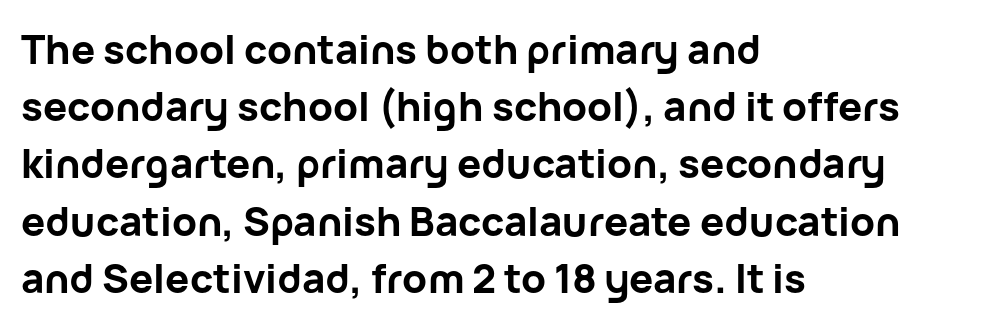
The font's upright variant was chosen for this text. The rendering anchors every line to the left-hand side. The face used here is a sans, in the tradition of grotesques and geometrics. The passage shown is typed in a proportional face where columns would drift.
